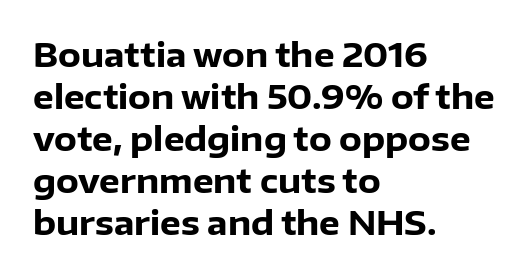
Is there much room between lines? A standard amount, neither cramped nor airy. Descender tails drop into unmarked territory. Think of a printed novel: that variable character pitch is what you see here. The type sits square on the baseline with zero lean.
